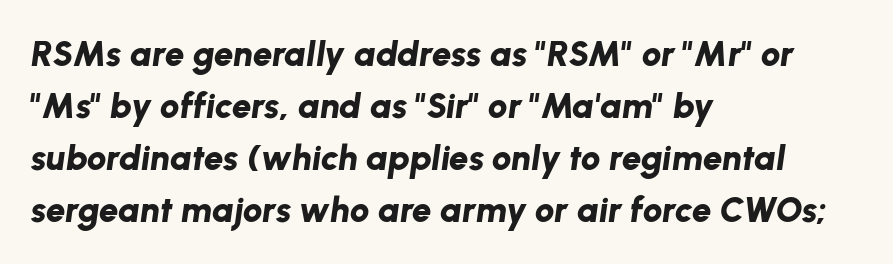
The passage shown is typed in a proportional face where columns would drift. Every letter is thick-stroked: bold, no question. Regular leading. A classic flush-left, rag-right setting is used for this passage. This rendering leaves character spacing at its baseline value. Does the lettering tilt? It does — this is italic.
